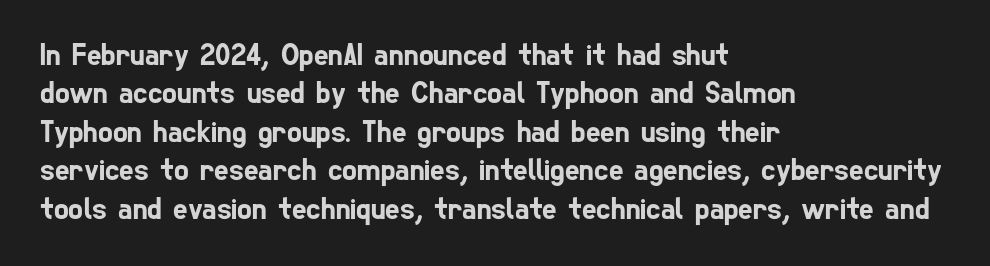
The image shows 31 px condensed sans-serif type; set left-aligned, line spacing 1.24x, normal letter spacing, not underlined; low stroke contrast and a medium x-height.
